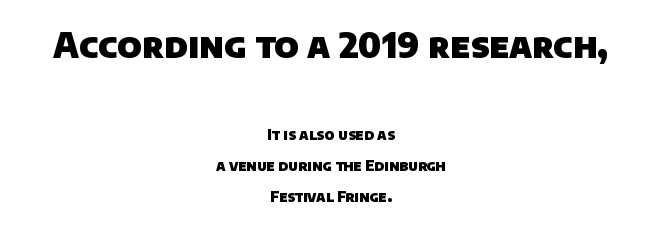
Q: Is the text bold? A: Yes.
Q: Is the typeface a serif or a sans-serif typeface? A: Sans-serif.
Q: Is the text underlined? A: No.
Q: How is the paragraph aligned? A: Centered.
Q: Is the spacing between letters normal or unusually wide? A: Normal.
Q: Is the spacing between lines tight, normal or loose? A: Loose.
Q: Which block of text is set in a larger size, the first (top) or the second (bottom)? A: The first (top) one.
Q: Width (condensed, normal, or wide)? A: Normal.
Q: Stroke contrast? A: Low.
Q: x-height? A: Large.
Q: Monospaced? A: No.
